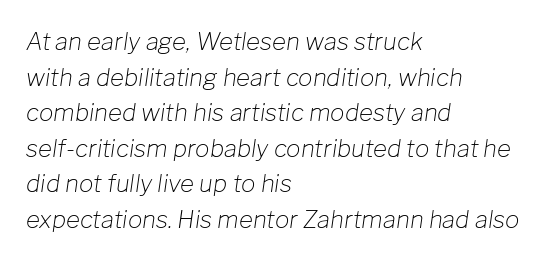
Q: Is the text bold? A: No.
Q: Is the text italic (slanted)? A: Yes, it leans right by about 8 degrees.
Q: Is the text underlined? A: No.
Q: How is the paragraph aligned? A: Left-aligned.
Q: Is the spacing between letters normal or unusually wide? A: Normal.
Q: Is the spacing between lines tight, normal or loose? A: Normal.
